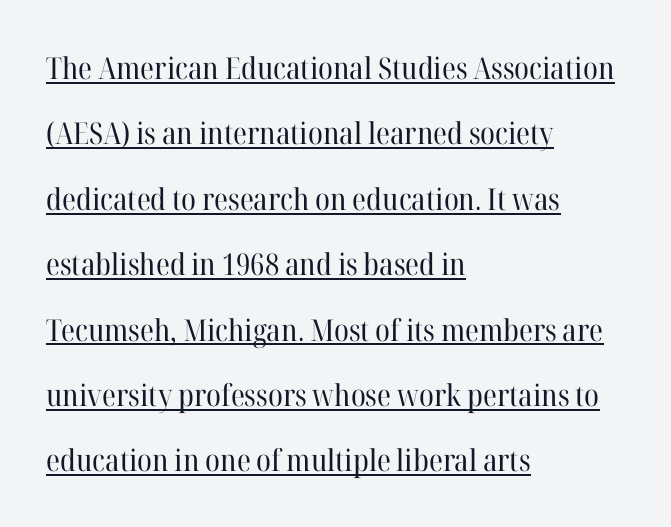
Q: Is the text bold? A: No.
Q: Is the text italic (slanted)? A: No, it is upright.
Q: Is the typeface a serif or a sans-serif typeface? A: Serif.
Q: Is the text underlined? A: Yes.
Q: How is the paragraph aligned? A: Left-aligned.
Q: Is the spacing between letters normal or unusually wide? A: Normal.
Q: Is the spacing between lines tight, normal or loose? A: Loose.
Q: Width (condensed, normal, or wide)? A: Normal.
Q: Stroke contrast? A: High.
Q: x-height? A: Medium.
Q: Monospaced? A: No.
